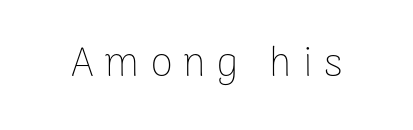
Has an underline been added? It has not. These lines are rendered in a variable-pitch font. The face used here is a sans, in the tradition of grotesques and geometrics. Every character sits straight up, as roman type does.
